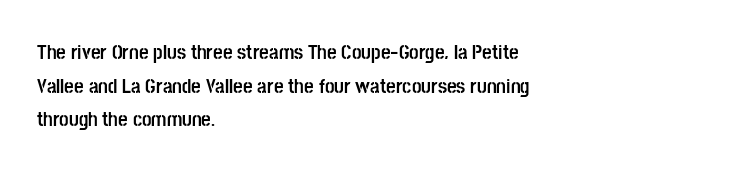
{"italic": "no", "bold": "yes", "underline": "no", "align": "left", "line_spacing": "normal", "line_spacing_ratio": 1.6, "letter_spacing": "normal", "letter_spacing_em": 0.0, "glyph_px": 21}
